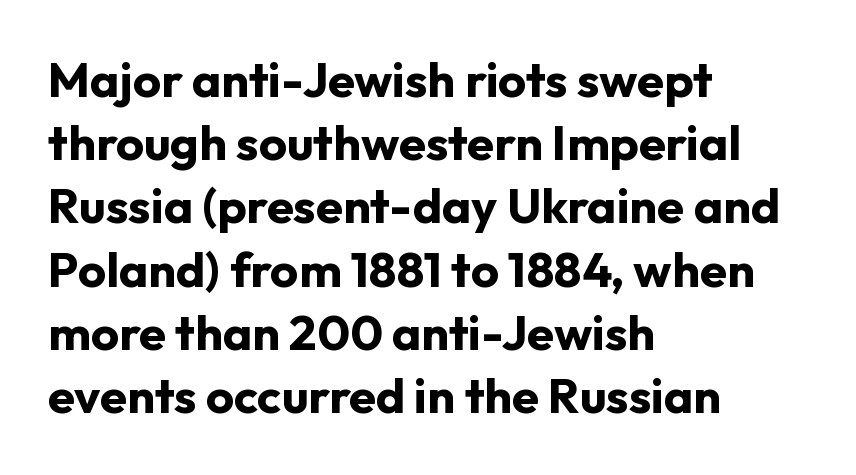
Q: Is the text bold? A: Yes.
Q: Is the text italic (slanted)? A: No, it is upright.
Q: Is the typeface a serif or a sans-serif typeface? A: Sans-serif.
Q: Is the text underlined? A: No.
Q: How is the paragraph aligned? A: Left-aligned.
Q: Is the spacing between letters normal or unusually wide? A: Normal.
Q: Is the spacing between lines tight, normal or loose? A: Normal.
Q: Width (condensed, normal, or wide)? A: Normal.
Q: Stroke contrast? A: Low.
Q: x-height? A: Medium.
Q: Monospaced? A: No.
